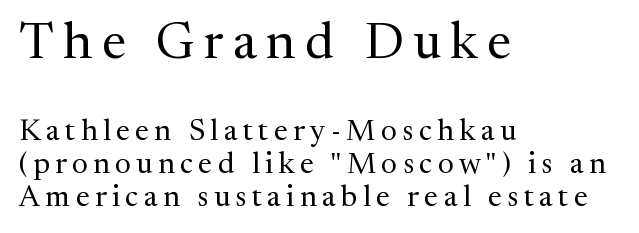
The image shows 52 px regular-weight serif type, upright; set left-aligned, tight line spacing (1.09x), not underlined; the first (top) block is 1.73x larger; medium stroke contrast and a medium x-height.
